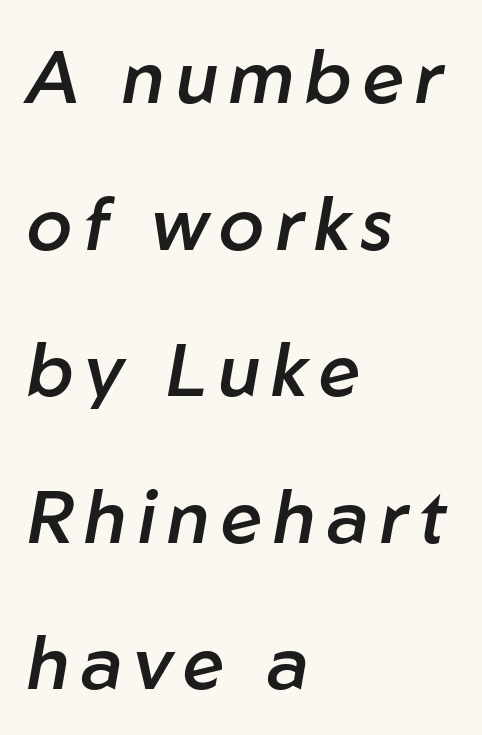
Q: Is the text bold? A: Semi-bold.
Q: Is the text italic (slanted)? A: Yes, it leans right by about 10 degrees.
Q: Is the text underlined? A: No.
Q: How is the paragraph aligned? A: Left-aligned.
Q: Is the spacing between lines tight, normal or loose? A: Loose.
Q: Width (condensed, normal, or wide)? A: Normal.
Q: Stroke contrast? A: Low.
Q: x-height? A: Medium.
Q: Monospaced? A: No.
